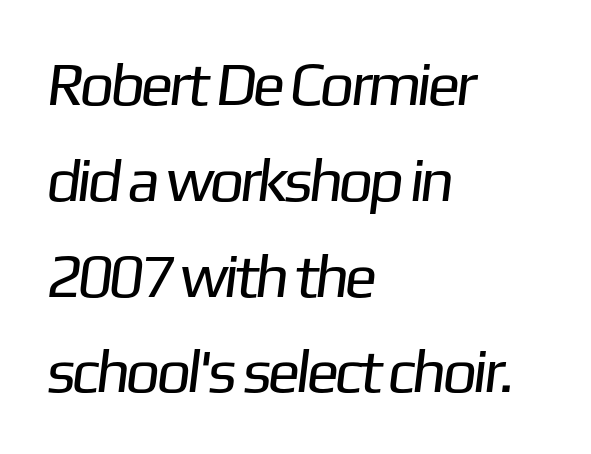
The image shows 61 px regular-weight sans-serif type; set left-aligned, normal line spacing (1.57x), normal letter spacing, not underlined; low stroke contrast and a medium x-height.
